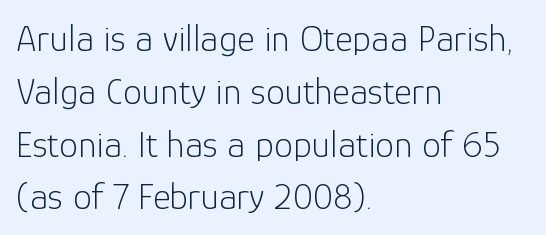
Q: Is the text bold? A: No.
Q: Is the text italic (slanted)? A: No, it is upright.
Q: Is the typeface a serif or a sans-serif typeface? A: Sans-serif.
Q: Is the text underlined? A: No.
Q: How is the paragraph aligned? A: Left-aligned.
Q: Is the spacing between letters normal or unusually wide? A: Normal.
Q: Is the spacing between lines tight, normal or loose? A: Normal.
Q: Width (condensed, normal, or wide)? A: Normal.
Q: Stroke contrast? A: Low.
Q: x-height? A: Medium.
Q: Monospaced? A: No.
